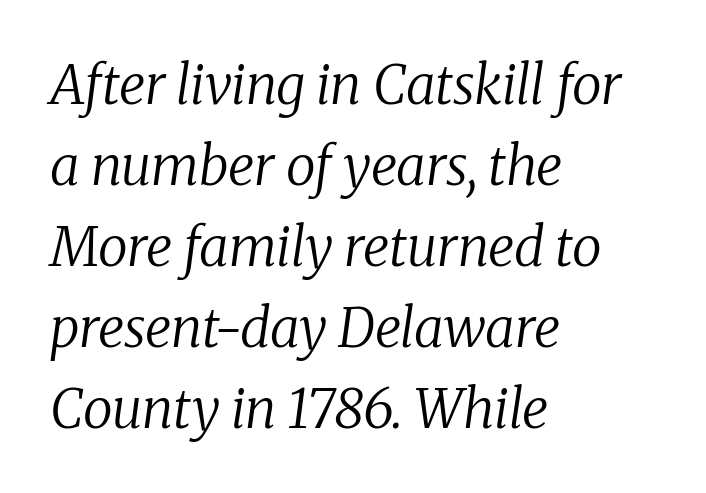
Check where the strokes stop: tiny serifs finish them off. This sample uses plain, unmodified letter spacing. The lines sit at an ordinary, default distance from one another. Each letter keeps its own natural width here, so spacing adapts to shape. This sample uses an oblique cut, with every glyph tilted off the vertical. The rag falls on the right side of this text block.
